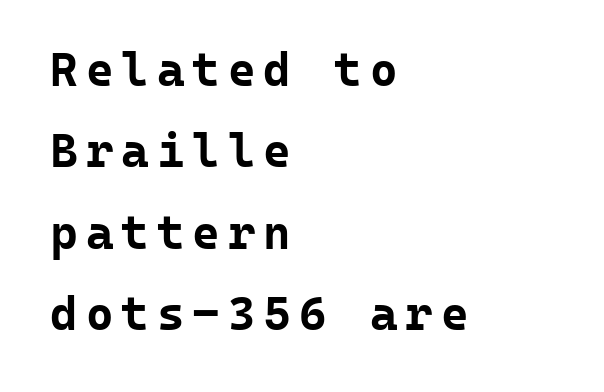
{"serif": "no", "italic": "no", "bold": "yes", "weight": "bold", "width": "normal", "stroke_contrast": "low", "x_height": "medium", "monospaced": "yes", "underline": "no", "align": "left", "line_spacing_ratio": 1.73, "glyph_px": 47}
